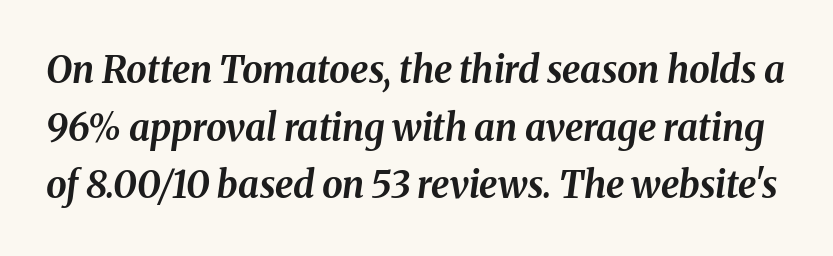
The image shows 37 px bold type, italic (leaning right); set normal line spacing (1.56x), normal letter spacing, not underlined; medium stroke contrast and a medium x-height.
